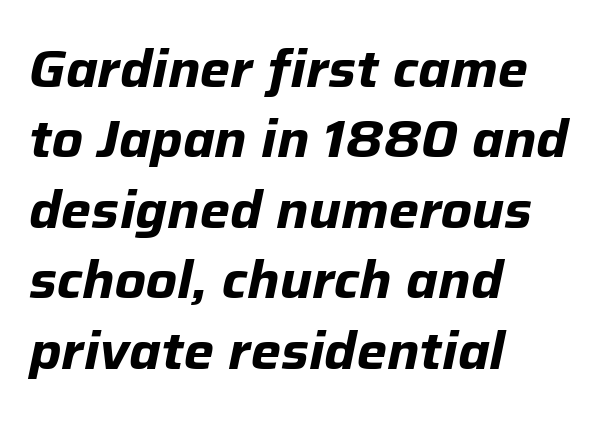
{"italic": "yes", "lean": "right", "slant_degrees": 12, "bold": "yes", "weight": "bold", "width": "normal", "stroke_contrast": "low", "x_height": "medium", "monospaced": "no", "underline": "no", "align": "left", "line_spacing": "normal", "line_spacing_ratio": 1.38, "letter_spacing": "normal", "letter_spacing_em": 0.0, "glyph_px": 51}
